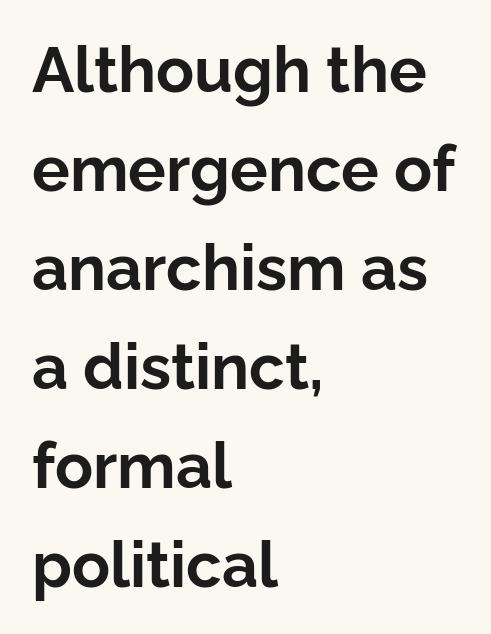
The face used here is a sans, in the tradition of grotesques and geometrics. Character widths vary here, with narrow letters taking less room than wide ones. The gaps between neighbouring characters are ordinary and unremarkable. The line-height multiplier appears to be the usual default. Rule under the text: the space is simply empty.
